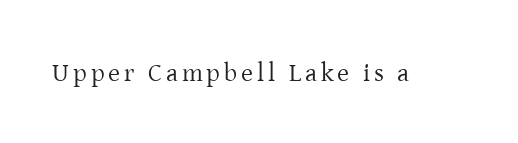
Q: Is the text bold? A: No.
Q: Is the text italic (slanted)? A: No, it is upright.
Q: Is the text underlined? A: No.
